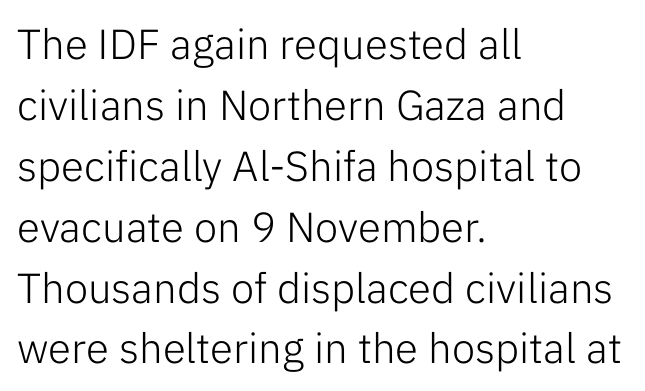
The type sits square on the baseline with zero lean. The passage shown is not underscored anywhere. The leading is moderate, giving the passage an even texture. Layout note: lines flush left. The horizontal fit of the characters is conventional and even.
